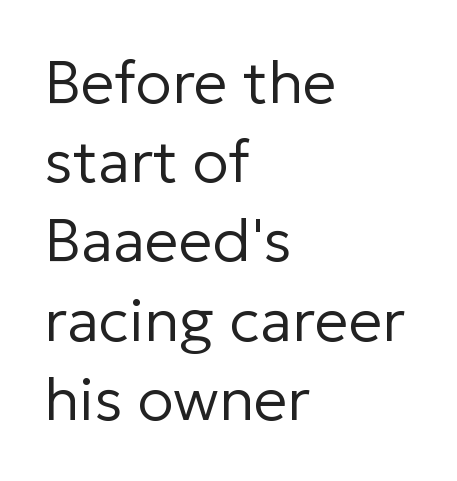
The image shows 60 px regular-weight sans-serif type, upright; set left-aligned, normal line spacing (1.32x), normal letter spacing, not underlined; low stroke contrast and a medium x-height.
